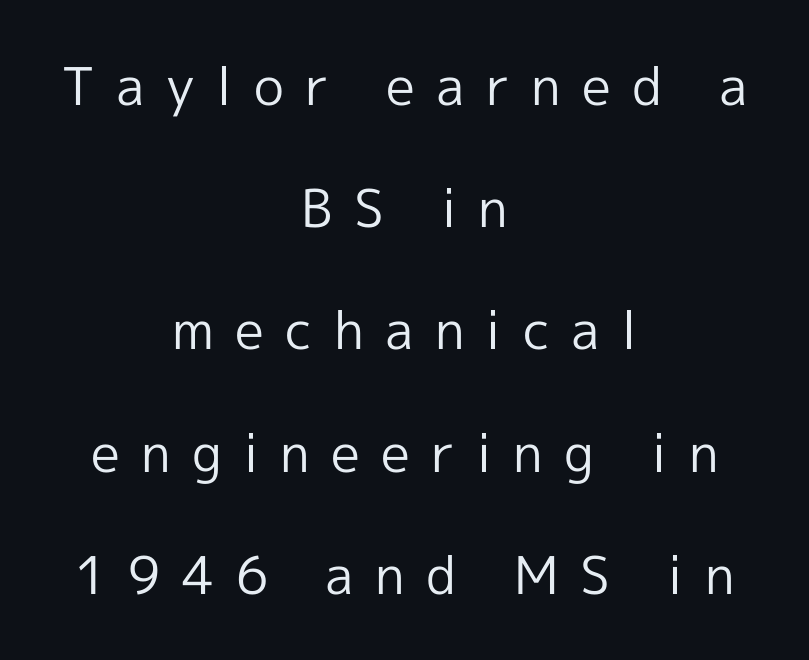
The image shows 52 px regular-weight sans-serif type, upright; set centered, loose line spacing (2.35x), unusually wide letter spacing (+0.41 em), not underlined; a medium x-height.
